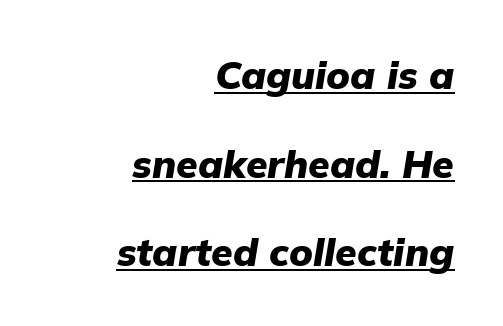
Q: Is the text bold? A: Yes.
Q: Is the text italic (slanted)? A: Yes, it leans right by about 9 degrees.
Q: Is the text underlined? A: Yes.
Q: How is the paragraph aligned? A: Right-aligned.
Q: Is the spacing between letters normal or unusually wide? A: Normal.
Q: Is the spacing between lines tight, normal or loose? A: Loose.
Q: Width (condensed, normal, or wide)? A: Normal.
Q: Stroke contrast? A: Low.
Q: x-height? A: Medium.
Q: Monospaced? A: No.
